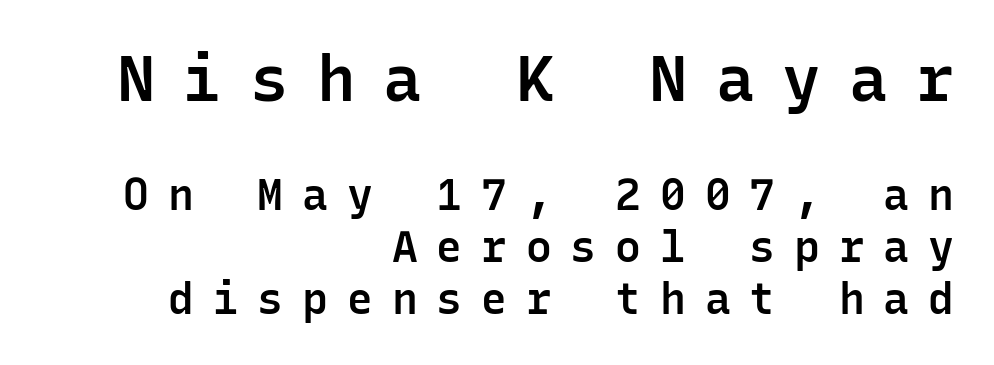
The image shows 64 px semibold sans-serif type, upright, monospaced; set right-aligned, line spacing 1.21x, unusually wide letter spacing (+0.44 em), not underlined; the first (top) block is 1.49x larger; low stroke contrast and a medium x-height.
